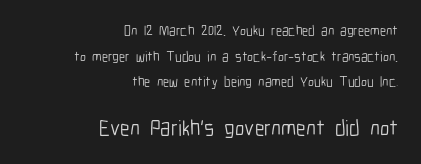
The image shows 22 px text type, upright; set right-aligned, line spacing 1.83x, normal letter spacing, not underlined; the second (bottom) block is 1.57x larger.
